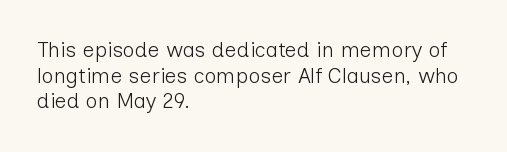
The image shows 21 px text type, upright; set left-aligned, line spacing 1.22x, normal letter spacing, not underlined.
